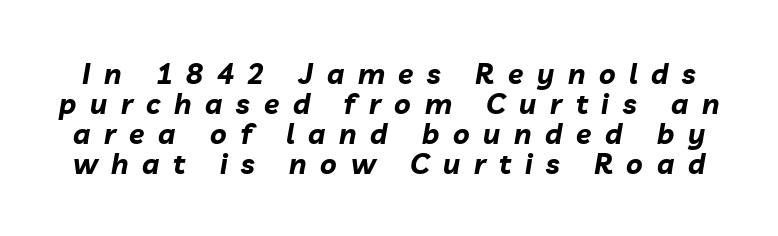
Rule under the text: the space is simply empty. The glyphs look as if they've been sheared to an angle. Interline gaps are noticeably narrow in this sample. Looks like regular typesetting: each glyph gets only the width it needs. The horizontal fit of the characters is loose and conspicuously gappy.
